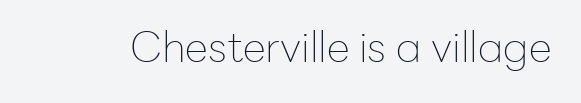
{"serif": "no", "italic": "no", "bold": "no", "weight": "thin", "width": "normal", "stroke_contrast": "low", "x_height": "medium", "monospaced": "no", "underline": "no", "letter_spacing": "normal", "letter_spacing_em": 0.0, "glyph_px": 42}
